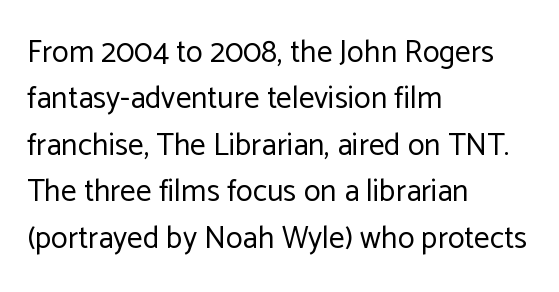
The image shows 31 px regular-weight sans-serif type, upright; set left-aligned, normal line spacing (1.5x), normal letter spacing, not underlined; low stroke contrast and a medium x-height.
